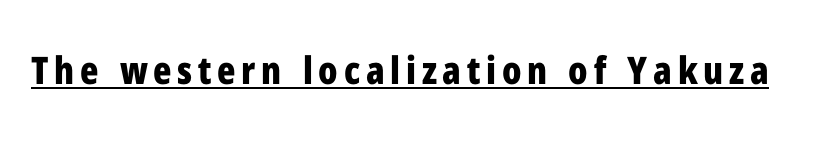
Q: Is the text bold? A: Yes.
Q: Is the text italic (slanted)? A: No, it is upright.
Q: Is the typeface a serif or a sans-serif typeface? A: Sans-serif.
Q: Is the text underlined? A: Yes.
Q: Width (condensed, normal, or wide)? A: Condensed.
Q: Stroke contrast? A: Low.
Q: x-height? A: Medium.
Q: Monospaced? A: No.
